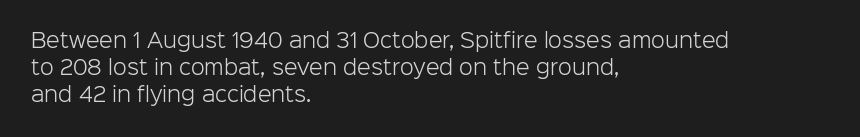
This sample uses an upright cut, with every glyph sitting square on the baseline. Reading down the column, the eye jumps a familiar distance to each next line. The horizontal fit of the characters is conventional and even. This is not heavy type; no bold has been used.
